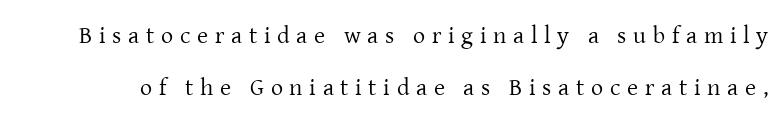
No heavy texture on the line: the type isn't bold. Loosely led — the rows are spread out. Words appear elongated and porous because spacing is wide. Words float on clear page, feet unadorned. The lettering stays uniformly vertical, giving the passage a roman look.
